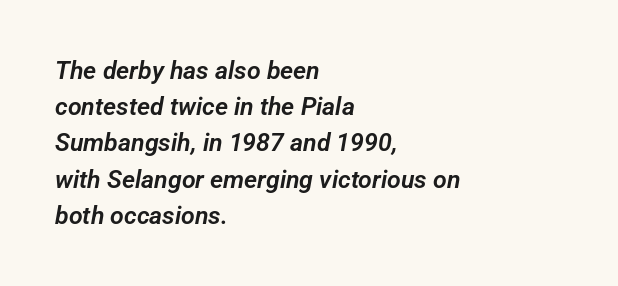
The image shows 25 px text type; set left-aligned, normal line spacing (1.45x), normal letter spacing, not underlined.
